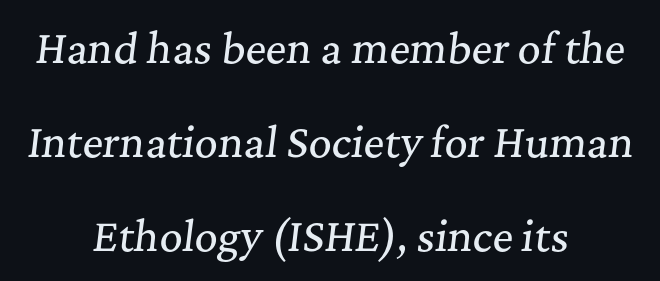
Q: Is the text italic (slanted)? A: Yes, it leans right by about 7 degrees.
Q: Is the typeface a serif or a sans-serif typeface? A: Serif.
Q: Is the text underlined? A: No.
Q: How is the paragraph aligned? A: Centered.
Q: Is the spacing between letters normal or unusually wide? A: Normal.
Q: Is the spacing between lines tight, normal or loose? A: Loose.
Q: Width (condensed, normal, or wide)? A: Normal.
Q: Stroke contrast? A: Medium.
Q: x-height? A: Medium.
Q: Monospaced? A: No.
